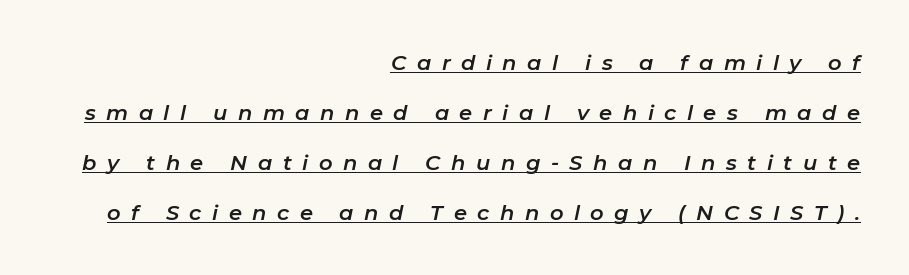
Q: Is the text italic (slanted)? A: Yes, it leans right by about 11 degrees.
Q: Is the text underlined? A: Yes.
Q: How is the paragraph aligned? A: Right-aligned.
Q: Is the spacing between letters normal or unusually wide? A: Unusually wide.
Q: Is the spacing between lines tight, normal or loose? A: Loose.
